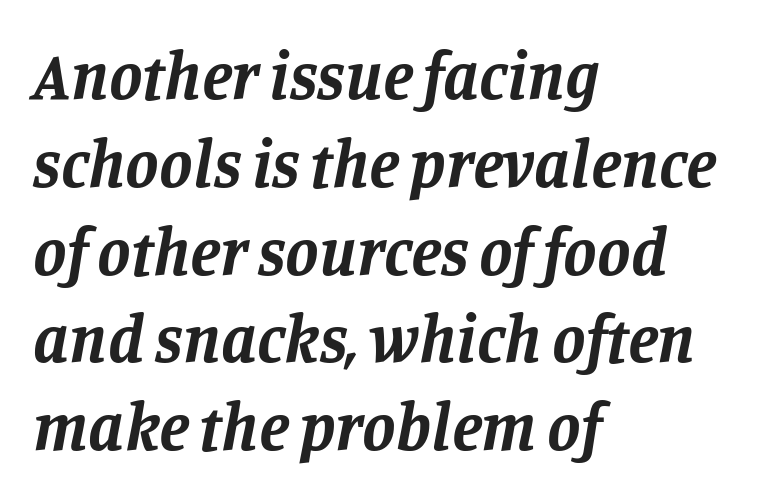
{"serif": "yes", "italic": "yes", "lean": "right", "slant_degrees": 11, "bold": "yes", "weight": "bold", "width": "normal", "stroke_contrast": "low", "x_height": "large", "monospaced": "no", "underline": "no", "align": "left", "line_spacing": "normal", "line_spacing_ratio": 1.31, "letter_spacing": "normal", "letter_spacing_em": 0.0, "glyph_px": 67}
